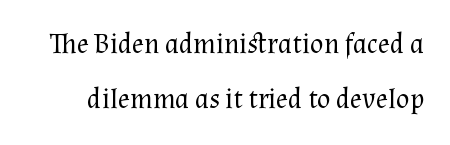
The image shows 28 px regular-weight type, upright; set loose line spacing (1.97x), normal letter spacing, not underlined; medium stroke contrast and a medium x-height.
